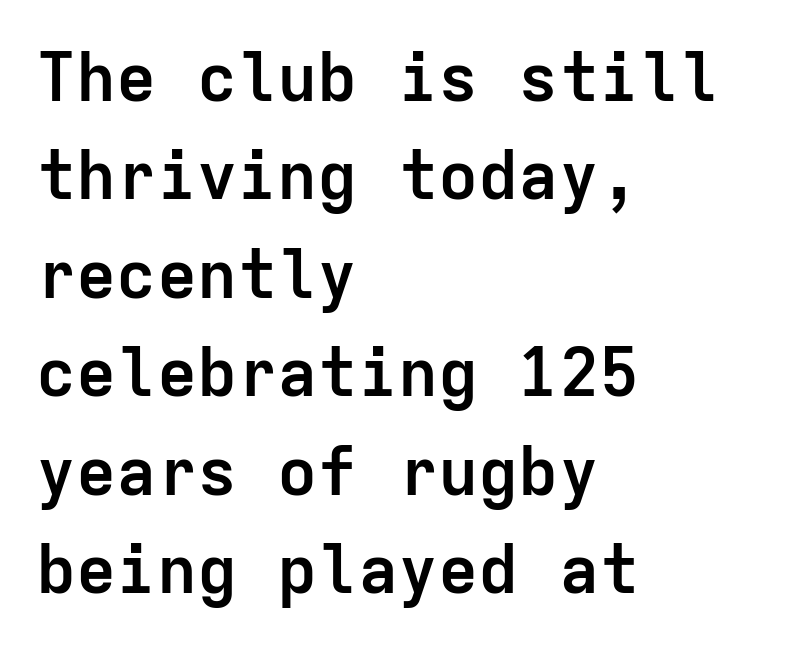
The image shows 67 px semibold sans-serif type, upright, monospaced; set left-aligned, normal line spacing (1.47x), normal letter spacing, not underlined; low stroke contrast and a medium x-height.
